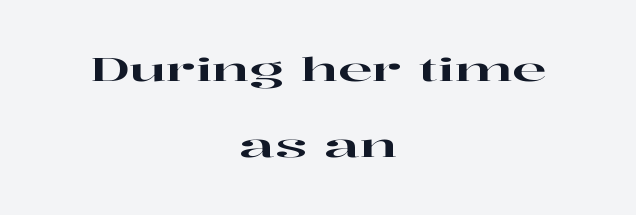
Q: Is the text italic (slanted)? A: No, it is upright.
Q: Is the typeface a serif or a sans-serif typeface? A: Serif.
Q: Is the text underlined? A: No.
Q: How is the paragraph aligned? A: Centered.
Q: Is the spacing between letters normal or unusually wide? A: Normal.
Q: Is the spacing between lines tight, normal or loose? A: Loose.
Q: Width (condensed, normal, or wide)? A: Wide.
Q: Stroke contrast? A: High.
Q: x-height? A: Medium.
Q: Monospaced? A: No.
